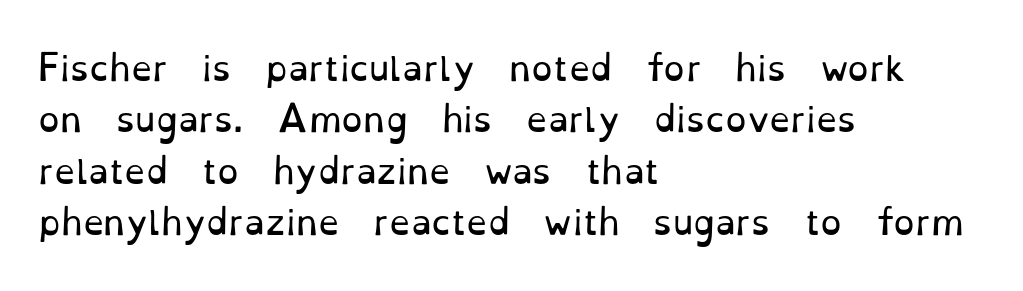
{"italic": "no", "bold": "no", "weight": "regular", "width": "normal", "stroke_contrast": "low", "x_height": "small", "monospaced": "no", "underline": "no", "align": "left", "line_spacing": "normal", "line_spacing_ratio": 1.51, "letter_spacing": "normal", "letter_spacing_em": 0.0, "glyph_px": 34}
